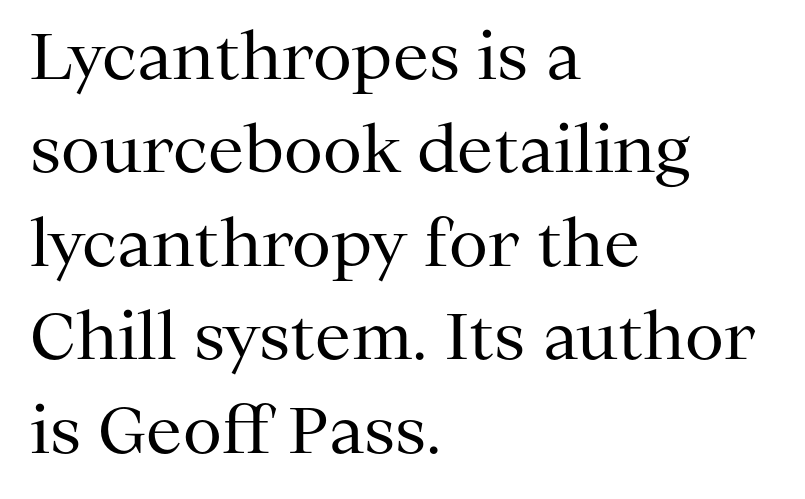
Q: Is the text bold? A: No.
Q: Is the text italic (slanted)? A: No, it is upright.
Q: Is the typeface a serif or a sans-serif typeface? A: Serif.
Q: Is the text underlined? A: No.
Q: How is the paragraph aligned? A: Left-aligned.
Q: Is the spacing between letters normal or unusually wide? A: Normal.
Q: Is the spacing between lines tight, normal or loose? A: Normal.
Q: Width (condensed, normal, or wide)? A: Normal.
Q: Stroke contrast? A: Medium.
Q: x-height? A: Medium.
Q: Monospaced? A: No.
